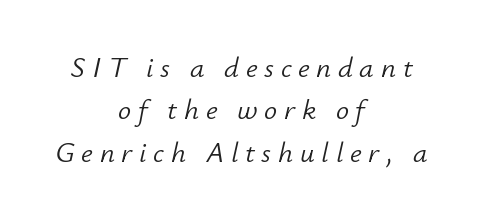
The image shows 29 px light type, italic (leaning right); set centered, normal line spacing (1.46x), unusually wide letter spacing (+0.23 em), not underlined; low stroke contrast and a small x-height.
